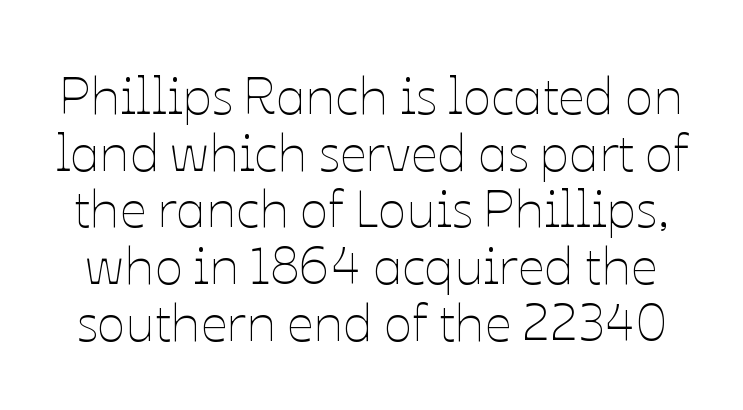
The image shows 53 px thin type, upright; set tight line spacing (1.07x), normal letter spacing, not underlined; low stroke contrast and a medium x-height.
